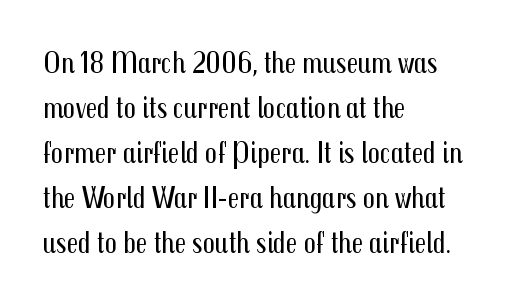
Spacing between characters is what you'd get straight out of the box. This rendering uses left alignment, leaving the right contour irregular. Stroke terminals: plain, sans-serif. Tall strokes in this sample are plumb rather than angled. Weight: in the light-to-regular range.
